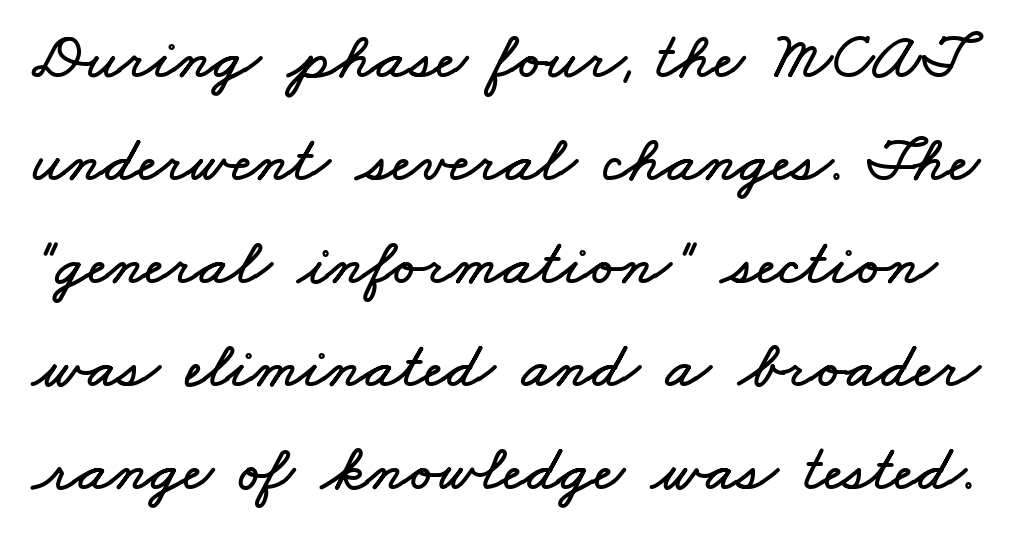
The image shows 66 px wide type; set normal line spacing (1.56x), normal letter spacing, not underlined; low stroke contrast and a small x-height.
